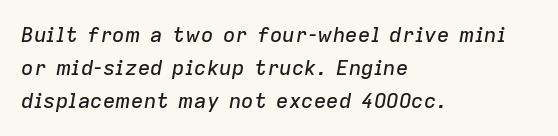
Q: Is the text italic (slanted)? A: Yes, it leans right by about 9 degrees.
Q: Is the text underlined? A: No.
Q: How is the paragraph aligned? A: Left-aligned.
Q: Is the spacing between letters normal or unusually wide? A: Normal.
Q: Is the spacing between lines tight, normal or loose? A: Normal.
